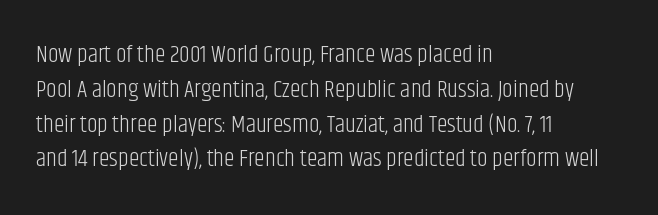
Q: Is the text bold? A: No.
Q: Is the text italic (slanted)? A: No, it is upright.
Q: Is the text underlined? A: No.
Q: How is the paragraph aligned? A: Left-aligned.
Q: Is the spacing between letters normal or unusually wide? A: Normal.
Q: Is the spacing between lines tight, normal or loose? A: Normal.
